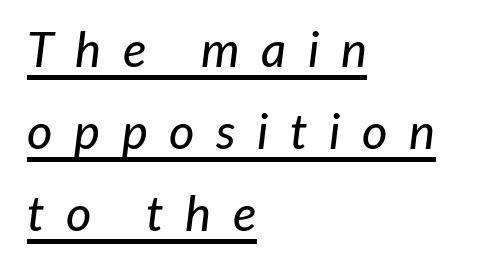
{"italic": "yes", "lean": "right", "slant_degrees": 7, "width": "normal", "stroke_contrast": "low", "x_height": "medium", "monospaced": "no", "underline": "yes", "align": "left", "line_spacing": "normal", "line_spacing_ratio": 1.67, "letter_spacing": "wide", "letter_spacing_em": 0.44, "glyph_px": 49}
